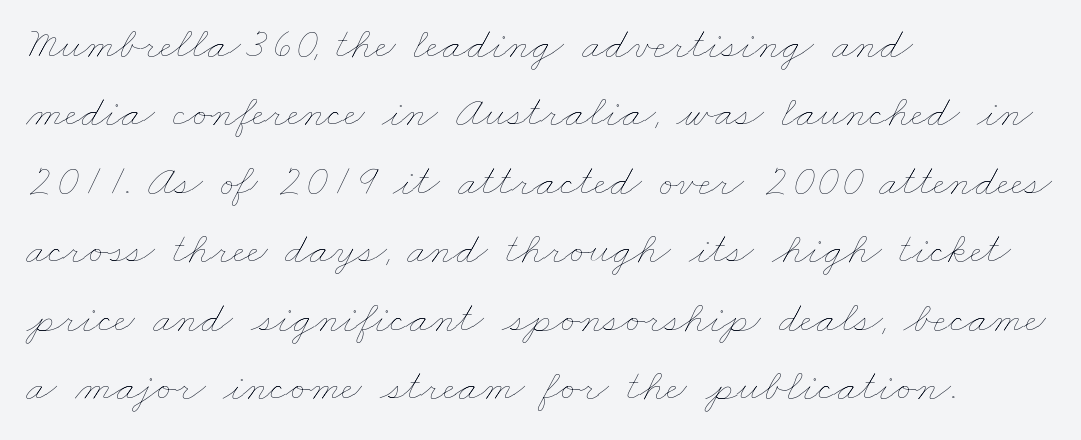
Here the glyphs are tracked normally, forming tight word shapes. The compositor pushed each line to the left boundary. The rows are spaced the way most documents space them. Lines of text with bare space underneath. You could not count columns in this text — the font is proportionally spaced. No chunkiness to these letters — they're not bold.
